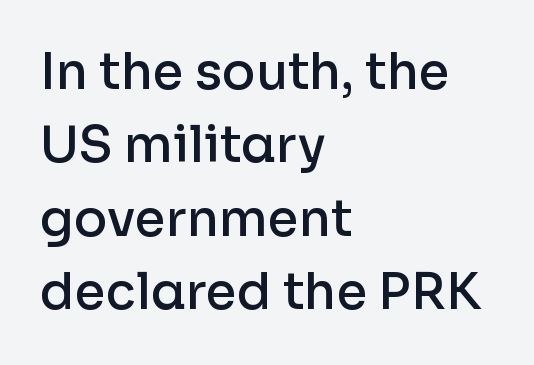
Q: Is the text bold? A: Semi-bold.
Q: Is the text italic (slanted)? A: No, it is upright.
Q: Is the typeface a serif or a sans-serif typeface? A: Sans-serif.
Q: Is the text underlined? A: No.
Q: How is the paragraph aligned? A: Left-aligned.
Q: Is the spacing between letters normal or unusually wide? A: Normal.
Q: Is the spacing between lines tight, normal or loose? A: Normal.
Q: Width (condensed, normal, or wide)? A: Normal.
Q: Stroke contrast? A: Low.
Q: x-height? A: Medium.
Q: Monospaced? A: No.
